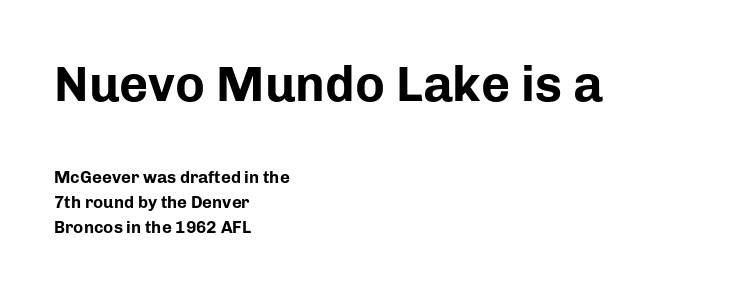
Q: Is the text bold? A: Yes.
Q: Is the text italic (slanted)? A: No, it is upright.
Q: Is the typeface a serif or a sans-serif typeface? A: Sans-serif.
Q: Is the text underlined? A: No.
Q: How is the paragraph aligned? A: Left-aligned.
Q: Is the spacing between letters normal or unusually wide? A: Normal.
Q: Is the spacing between lines tight, normal or loose? A: Normal.
Q: Which block of text is set in a larger size, the first (top) or the second (bottom)? A: The first (top) one.
Q: Width (condensed, normal, or wide)? A: Normal.
Q: Stroke contrast? A: Low.
Q: x-height? A: Medium.
Q: Monospaced? A: No.
